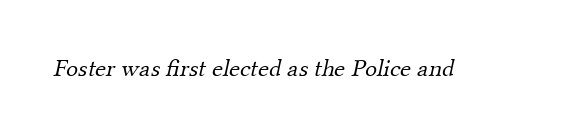
Ink coverage per letter is moderate at most. Check the space under the baseline: it is left empty. Nobody touched the tracking dial on this one.
